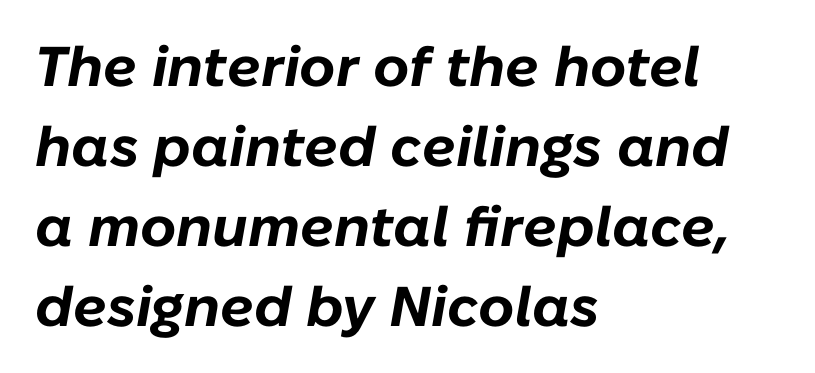
Q: Is the text bold? A: Yes.
Q: Is the text italic (slanted)? A: Yes, it leans right by about 10 degrees.
Q: Is the text underlined? A: No.
Q: How is the paragraph aligned? A: Left-aligned.
Q: Is the spacing between letters normal or unusually wide? A: Normal.
Q: Is the spacing between lines tight, normal or loose? A: Normal.
Q: Width (condensed, normal, or wide)? A: Normal.
Q: Stroke contrast? A: Low.
Q: x-height? A: Medium.
Q: Monospaced? A: No.
